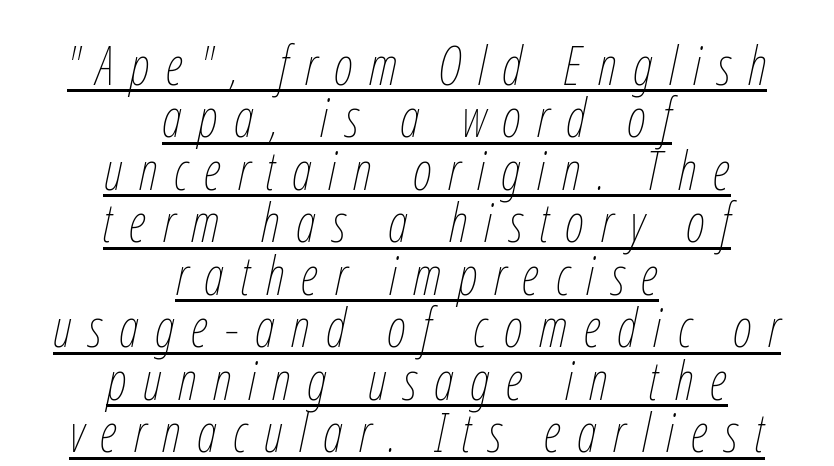
The image shows 53 px thin, condensed type, italic (leaning right); set centered, tight line spacing (0.99x), unusually wide letter spacing (+0.31 em), underlined; low stroke contrast and a medium x-height.
